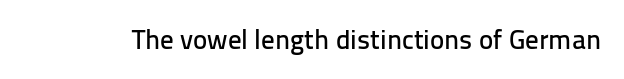
The image shows 27 px text type, upright; set normal letter spacing, not underlined.
